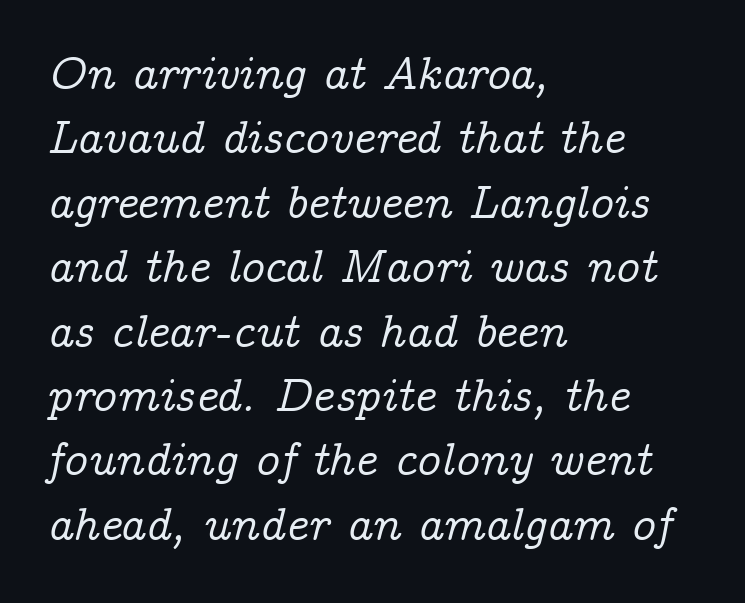
Q: Is the text italic (slanted)? A: Yes, it leans right by about 14 degrees.
Q: Is the typeface a serif or a sans-serif typeface? A: Serif.
Q: Is the text underlined? A: No.
Q: How is the paragraph aligned? A: Left-aligned.
Q: Is the spacing between letters normal or unusually wide? A: Normal.
Q: Is the spacing between lines tight, normal or loose? A: Normal.
Q: Width (condensed, normal, or wide)? A: Normal.
Q: Stroke contrast? A: Low.
Q: x-height? A: Medium.
Q: Monospaced? A: No.
